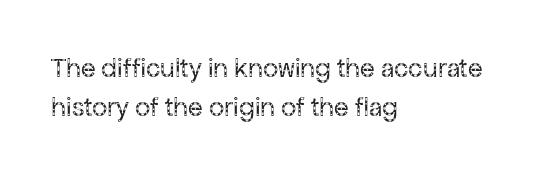
Q: Is the text bold? A: No.
Q: Is the text italic (slanted)? A: No, it is upright.
Q: Is the text underlined? A: No.
Q: How is the paragraph aligned? A: Left-aligned.
Q: Is the spacing between letters normal or unusually wide? A: Normal.
Q: Is the spacing between lines tight, normal or loose? A: Normal.
